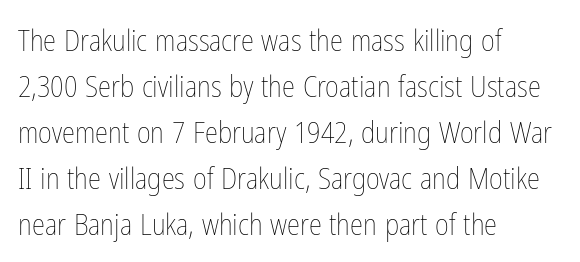
{"italic": "no", "bold": "no", "weight": "thin", "width": "condensed", "stroke_contrast": "low", "x_height": "medium", "monospaced": "no", "underline": "no", "align": "left", "line_spacing": "normal", "line_spacing_ratio": 1.53, "letter_spacing": "normal", "letter_spacing_em": 0.0, "glyph_px": 30}
